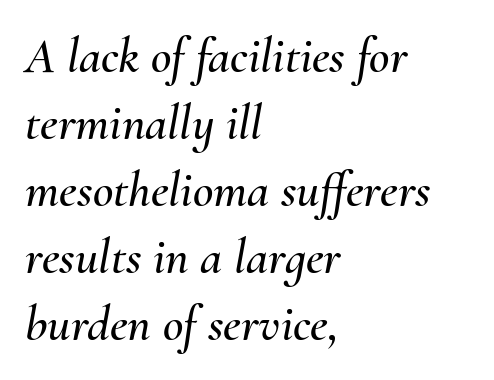
The image shows 50 px text type, italic (leaning right); set left-aligned, normal line spacing (1.34x), normal letter spacing, not underlined; medium stroke contrast and a small x-height.
